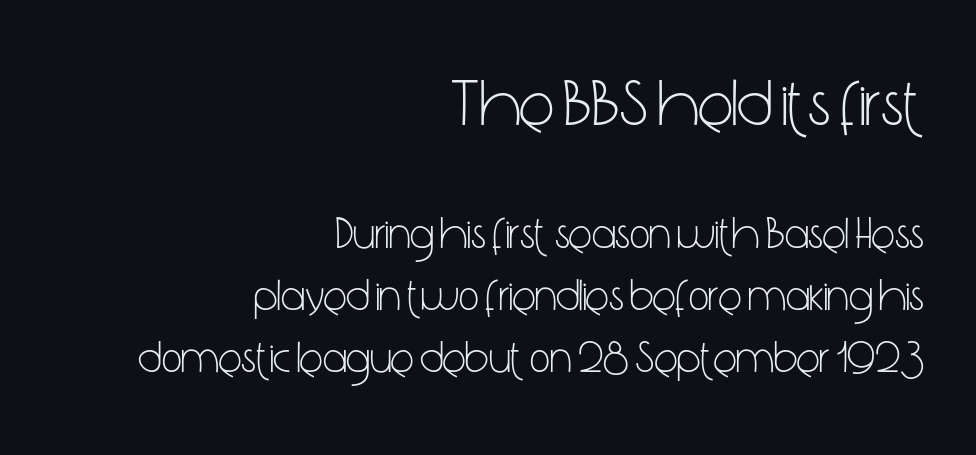
The image shows 66 px light, condensed sans-serif type, upright; set right-aligned, normal line spacing (1.42x), normal letter spacing, not underlined; the first (top) block is 1.5x larger; low stroke contrast and a medium x-height.
